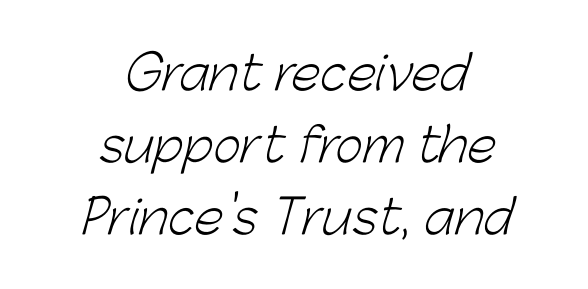
The image shows 47 px light sans-serif type; set centered, normal line spacing (1.53x), normal letter spacing, not underlined; low stroke contrast and a medium x-height.
